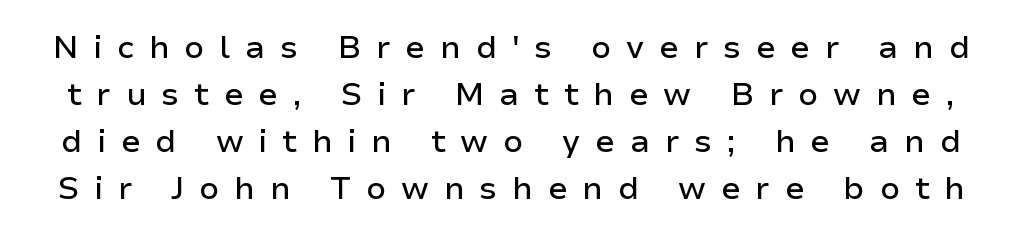
Q: Is the text italic (slanted)? A: No, it is upright.
Q: Is the typeface a serif or a sans-serif typeface? A: Sans-serif.
Q: Is the text underlined? A: No.
Q: Is the spacing between letters normal or unusually wide? A: Unusually wide.
Q: Is the spacing between lines tight, normal or loose? A: Normal.
Q: Width (condensed, normal, or wide)? A: Normal.
Q: Stroke contrast? A: Low.
Q: x-height? A: Medium.
Q: Monospaced? A: No.
